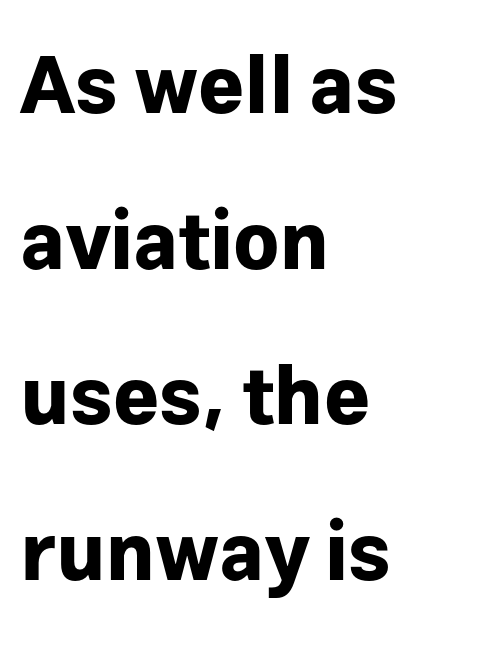
{"serif": "no", "italic": "no", "bold": "yes", "weight": "bold", "width": "normal", "stroke_contrast": "low", "x_height": "medium", "monospaced": "no", "underline": "no", "align": "left", "line_spacing": "loose", "line_spacing_ratio": 1.97, "letter_spacing": "normal", "letter_spacing_em": 0.0, "glyph_px": 79}
